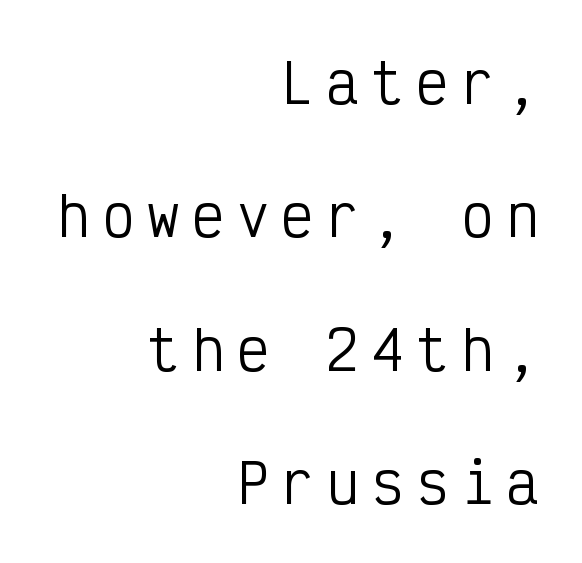
The string is rendered with underlining switched off. Fixed-width glyphs throughout — classic coding-font behaviour. Right-aligned paragraph, ragged on the left. Serif or sans? Sans — the stroke terminals are bare. Weight: regular or lighter.
